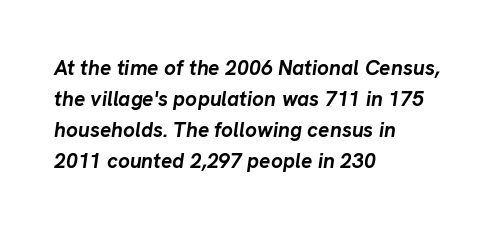
Q: Is the text bold? A: Yes.
Q: Is the text italic (slanted)? A: Yes, it leans right by about 8 degrees.
Q: Is the text underlined? A: No.
Q: How is the paragraph aligned? A: Left-aligned.
Q: Is the spacing between letters normal or unusually wide? A: Normal.
Q: Is the spacing between lines tight, normal or loose? A: Normal.
